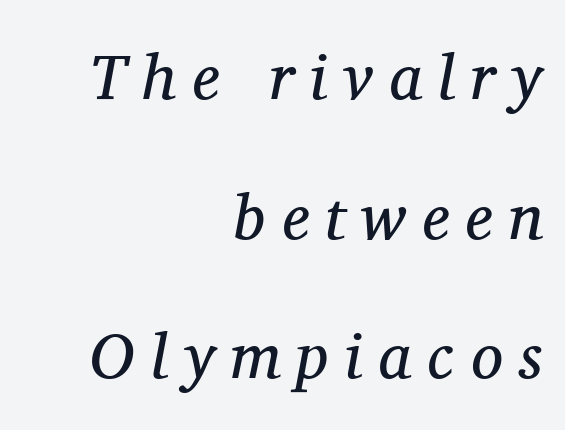
Q: Is the text bold? A: No.
Q: Is the text italic (slanted)? A: Yes, it leans right by about 11 degrees.
Q: Is the typeface a serif or a sans-serif typeface? A: Serif.
Q: Is the text underlined? A: No.
Q: How is the paragraph aligned? A: Right-aligned.
Q: Is the spacing between letters normal or unusually wide? A: Unusually wide.
Q: Is the spacing between lines tight, normal or loose? A: Loose.
Q: Width (condensed, normal, or wide)? A: Normal.
Q: Stroke contrast? A: Medium.
Q: x-height? A: Medium.
Q: Monospaced? A: No.
